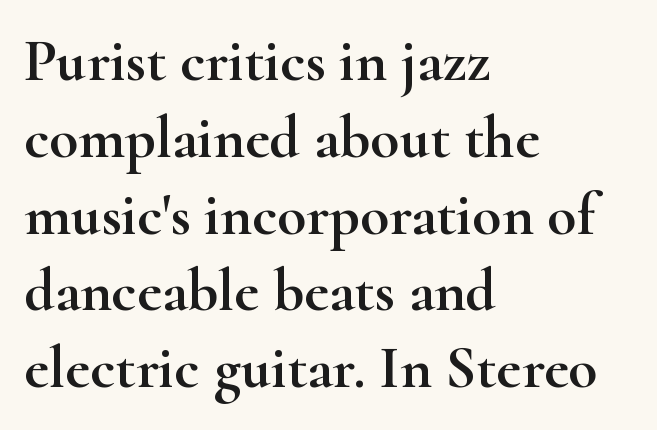
The image shows 60 px wide serif type, upright; set left-aligned, normal line spacing (1.28x), normal letter spacing, not underlined; high stroke contrast and a small x-height.
